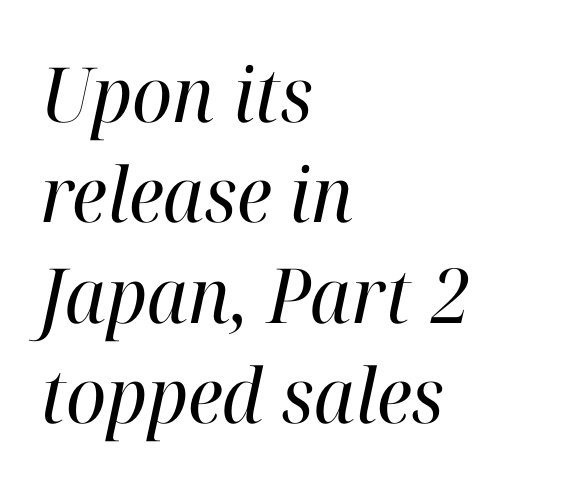
Q: Is the text bold? A: No.
Q: Is the text italic (slanted)? A: Yes, it leans right by about 12 degrees.
Q: Is the typeface a serif or a sans-serif typeface? A: Serif.
Q: Is the text underlined? A: No.
Q: How is the paragraph aligned? A: Left-aligned.
Q: Is the spacing between letters normal or unusually wide? A: Normal.
Q: Is the spacing between lines tight, normal or loose? A: Normal.
Q: Width (condensed, normal, or wide)? A: Normal.
Q: Stroke contrast? A: High.
Q: x-height? A: Medium.
Q: Monospaced? A: No.
